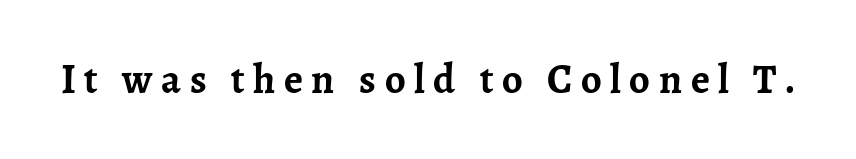
The image shows 41 px semibold serif type, upright; set unusually wide letter spacing (+0.21 em), not underlined; low stroke contrast and a medium x-height.
